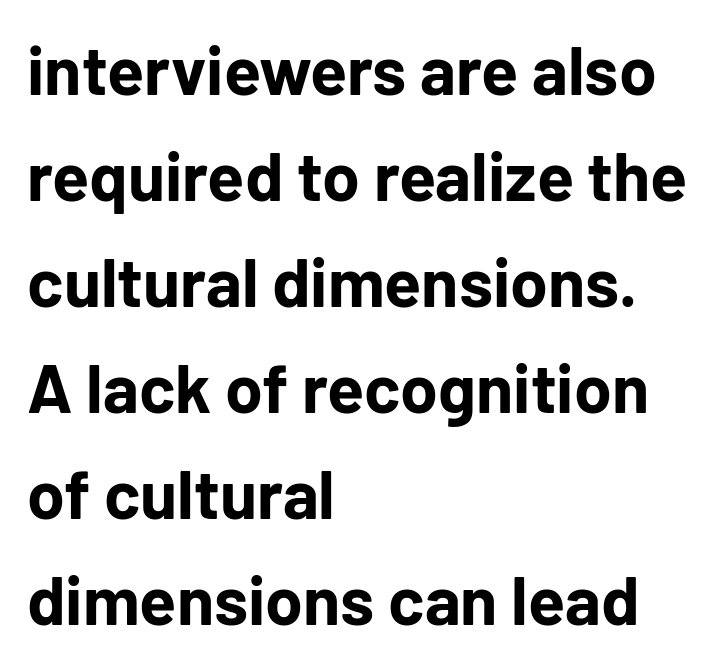
{"serif": "no", "italic": "no", "bold": "yes", "weight": "bold", "width": "normal", "stroke_contrast": "low", "x_height": "medium", "monospaced": "no", "underline": "no", "align": "left", "line_spacing": "normal", "line_spacing_ratio": 1.56, "letter_spacing": "normal", "letter_spacing_em": 0.0, "glyph_px": 68}
